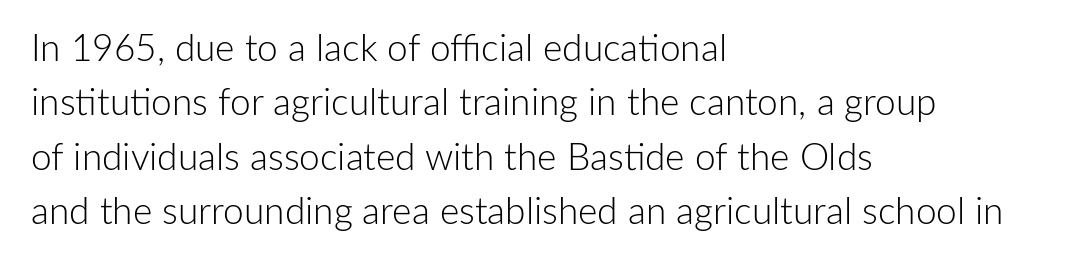
Varying glyph widths throughout — classic text-font behaviour. Look at the bottom of the vertical strokes: they stop flat, with no serifs. Honestly, the row spacing looks completely unremarkable. The passage shown is not bold in any degree.
